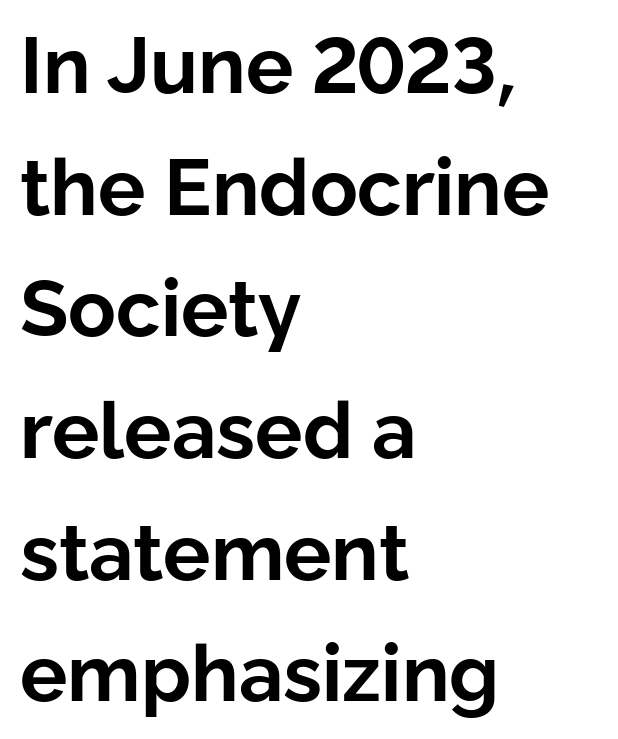
{"serif": "no", "italic": "no", "bold": "yes", "weight": "bold", "width": "normal", "stroke_contrast": "low", "x_height": "medium", "monospaced": "no", "underline": "no", "align": "left", "line_spacing": "normal", "line_spacing_ratio": 1.54, "letter_spacing": "normal", "letter_spacing_em": 0.0, "glyph_px": 79}
